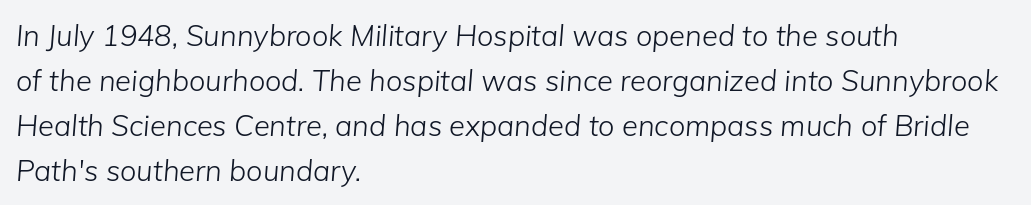
{"italic": "yes", "lean": "right", "slant_degrees": 5, "bold": "no", "weight": "light", "width": "normal", "stroke_contrast": "low", "x_height": "medium", "monospaced": "no", "underline": "no", "align": "left", "line_spacing": "normal", "line_spacing_ratio": 1.55, "letter_spacing": "normal", "letter_spacing_em": 0.0, "glyph_px": 29}
